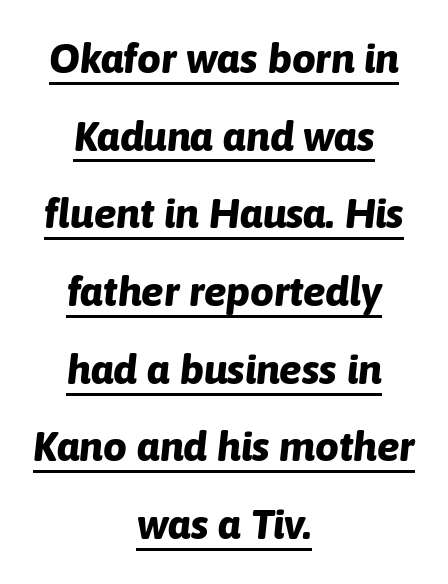
The image shows 42 px bold type, italic (leaning right); set centered, line spacing 1.85x, normal letter spacing, underlined; low stroke contrast and a medium x-height.
